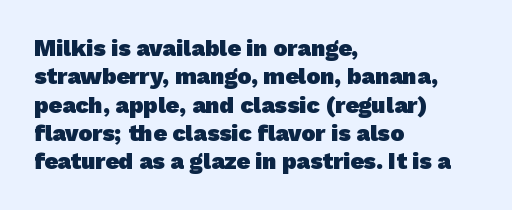
{"bold": "yes", "underline": "no", "align": "left", "line_spacing_ratio": 1.23, "letter_spacing": "normal", "letter_spacing_em": 0.0, "glyph_px": 23}
